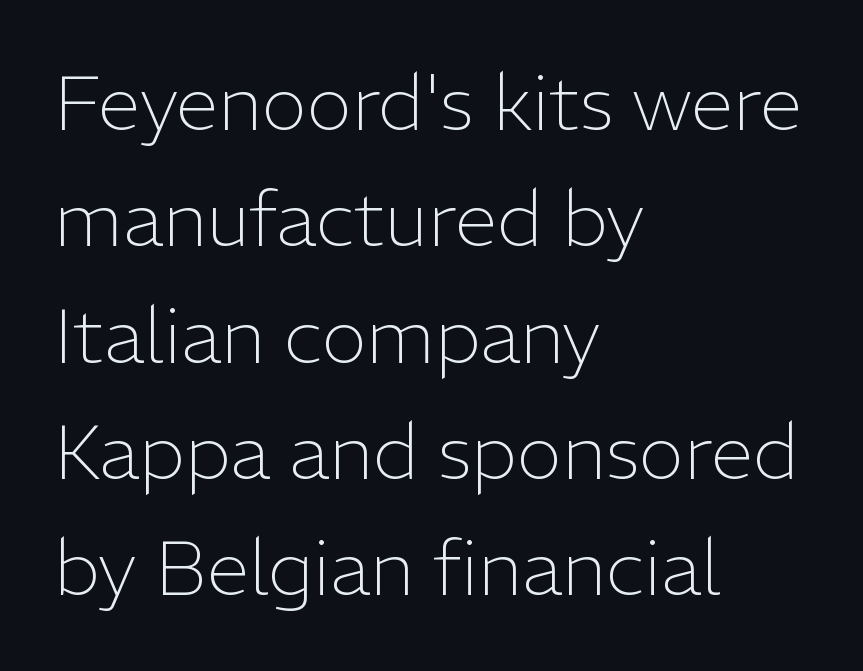
Posture: vertical. Typographically, this falls in the sans-serif category. Typeset ragged right — the left edge is the straight one. This reads as an unemphasized weight, regular at the heaviest. The tracking reads as untouched default to a designer's eye.
